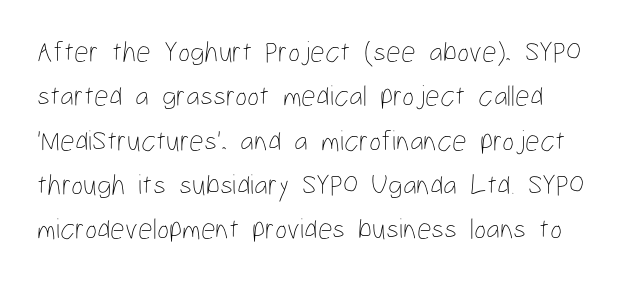
Q: Is the text bold? A: No.
Q: Is the text italic (slanted)? A: No, it is upright.
Q: Is the text underlined? A: No.
Q: Is the spacing between letters normal or unusually wide? A: Normal.
Q: Is the spacing between lines tight, normal or loose? A: Normal.
Q: Width (condensed, normal, or wide)? A: Condensed.
Q: Stroke contrast? A: Low.
Q: x-height? A: Medium.
Q: Monospaced? A: No.
